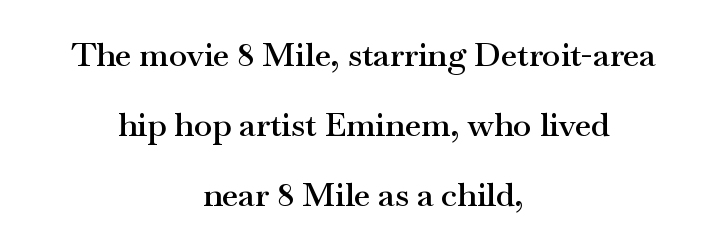
Is there any slant? The stems are plumb. The gaps between neighbouring characters are ordinary and unremarkable. Little horizontal feet cap the strokes, marking this as serif type. Think of a printed novel: that variable character pitch is what you see here. This rendering features lettering with no underline. Set as a demibold, roughly 600 on the weight scale.
